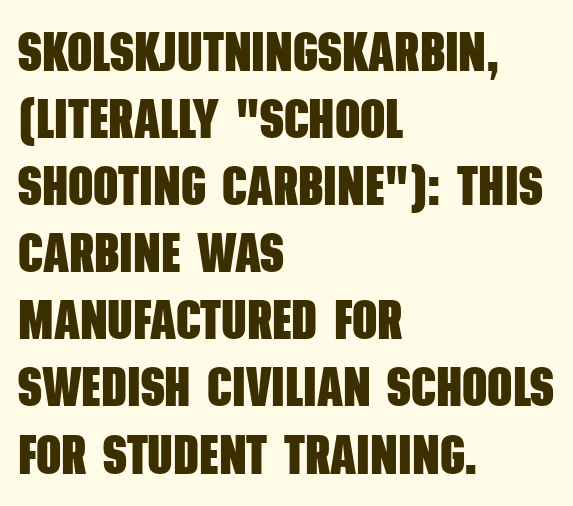
Varying glyph widths throughout — classic text-font behaviour. The letters sit at their default tracking, neither squeezed nor spread. Decoration check: the copy has no underline. The typesetter chose a ragged-right arrangement here.
